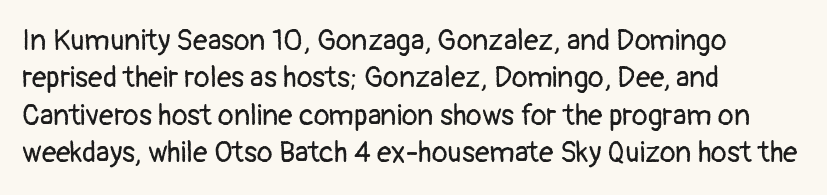
The image shows 29 px regular-weight sans-serif type, upright; set left-aligned, normal line spacing (1.29x), normal letter spacing, not underlined; low stroke contrast and a medium x-height.
